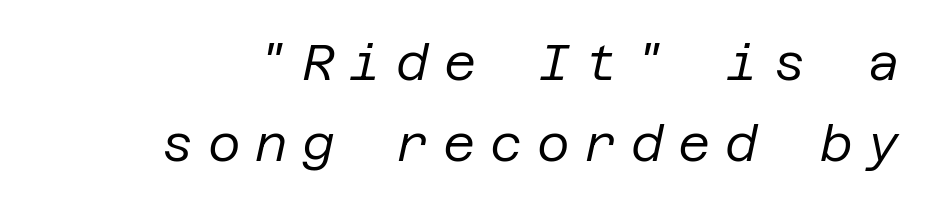
Stem width sits at or under what a default text font uses. The space directly below the letters is spotless. Students, observe: this is what conventionally led text looks like. The letterforms stand isolated, each surrounded by extra space. The rendering applies a slant to the glyphs.
